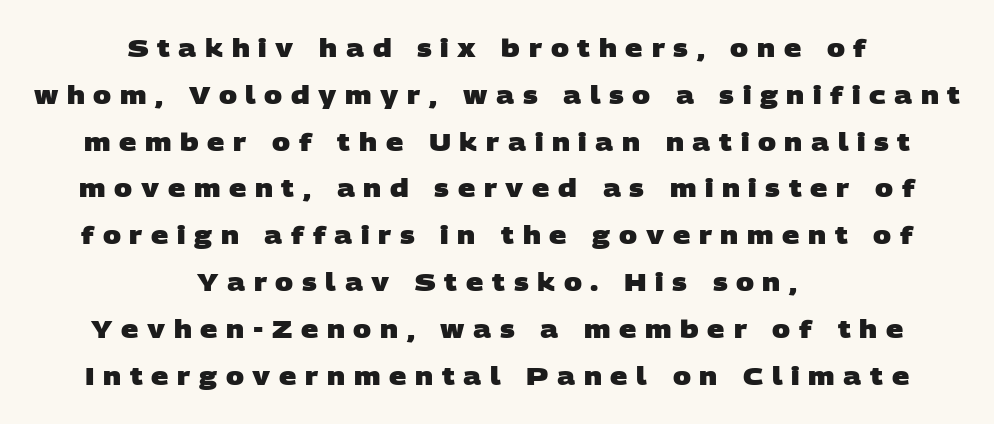
{"bold": "yes", "underline": "no", "align": "center", "line_spacing": "loose", "line_spacing_ratio": 1.95, "letter_spacing": "wide", "letter_spacing_em": 0.36, "glyph_px": 24}
